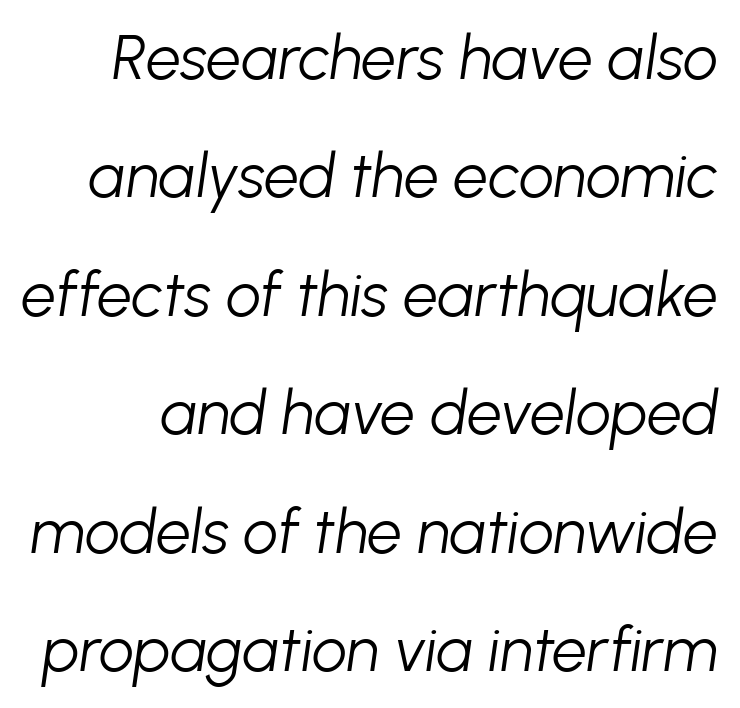
Compared with typical paragraphs, the rows here are farther apart. The letters sit at their default tracking, neither squeezed nor spread. Descenders are the only things crossing below the line. The glyphs look as if they've been sheared to an angle. A light-to-regular cut is what we see here. These lines are rendered in a variable-pitch font.
